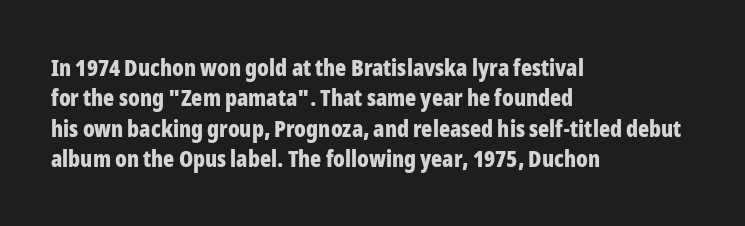
{"italic": "no", "bold": "yes", "underline": "no", "align": "left", "line_spacing": "normal", "line_spacing_ratio": 1.32, "letter_spacing": "normal", "letter_spacing_em": 0.0, "glyph_px": 23}
